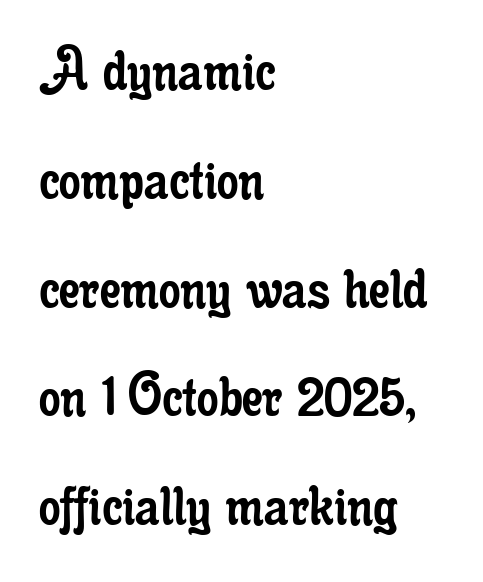
The image shows 68 px regular-weight, condensed serif type, upright; set left-aligned, normal line spacing (1.6x), normal letter spacing, not underlined; low stroke contrast and a small x-height.
